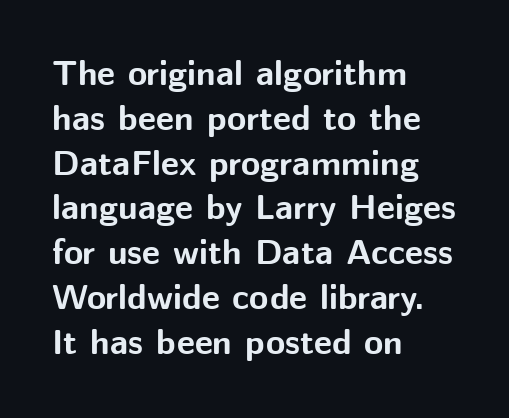
Q: Is the text bold? A: Yes.
Q: Is the text italic (slanted)? A: No, it is upright.
Q: Is the typeface a serif or a sans-serif typeface? A: Sans-serif.
Q: Is the text underlined? A: No.
Q: How is the paragraph aligned? A: Left-aligned.
Q: Is the spacing between letters normal or unusually wide? A: Normal.
Q: Is the spacing between lines tight, normal or loose? A: Normal.
Q: Width (condensed, normal, or wide)? A: Normal.
Q: Stroke contrast? A: Medium.
Q: x-height? A: Medium.
Q: Monospaced? A: No.
